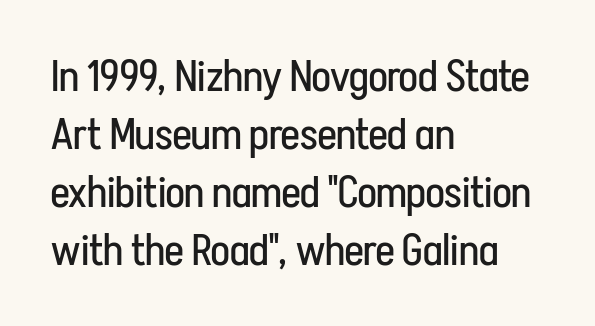
The image shows 44 px regular-weight, condensed sans-serif type, upright; set left-aligned, normal line spacing (1.32x), normal letter spacing, not underlined; low stroke contrast and a medium x-height.
